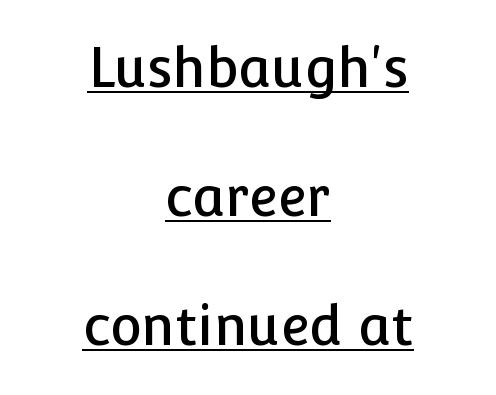
Q: Is the text italic (slanted)? A: No, it is upright.
Q: Is the typeface a serif or a sans-serif typeface? A: Sans-serif.
Q: Is the text underlined? A: Yes.
Q: How is the paragraph aligned? A: Centered.
Q: Is the spacing between letters normal or unusually wide? A: Normal.
Q: Is the spacing between lines tight, normal or loose? A: Loose.
Q: Width (condensed, normal, or wide)? A: Normal.
Q: Stroke contrast? A: Low.
Q: x-height? A: Medium.
Q: Monospaced? A: No.
